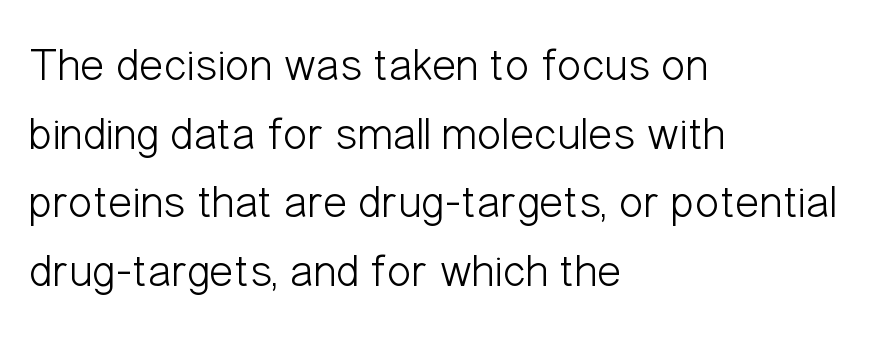
The image shows 46 px light, condensed sans-serif type, upright; set left-aligned, normal line spacing (1.49x), normal letter spacing, not underlined; low stroke contrast and a medium x-height.
